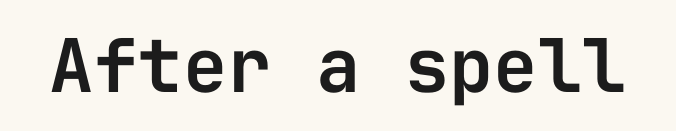
Q: Is the text italic (slanted)? A: No, it is upright.
Q: Is the typeface a serif or a sans-serif typeface? A: Sans-serif.
Q: Is the text underlined? A: No.
Q: Is the spacing between letters normal or unusually wide? A: Normal.
Q: Width (condensed, normal, or wide)? A: Normal.
Q: Stroke contrast? A: Low.
Q: x-height? A: Medium.
Q: Monospaced? A: Yes.
